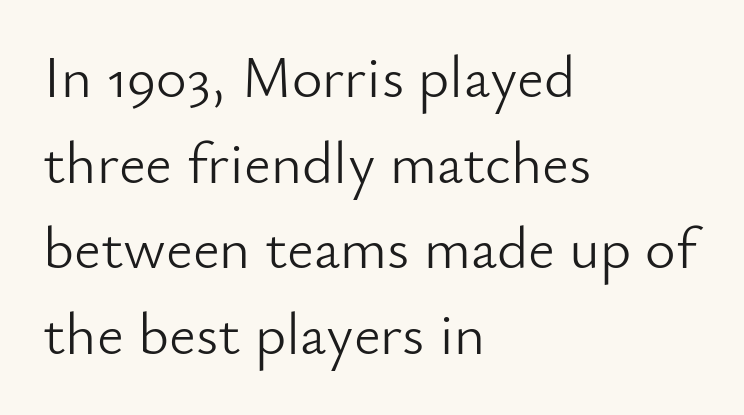
{"serif": "no", "italic": "no", "bold": "no", "weight": "light", "width": "normal", "stroke_contrast": "low", "x_height": "small", "monospaced": "no", "underline": "no", "align": "left", "line_spacing": "normal", "line_spacing_ratio": 1.45, "letter_spacing": "normal", "letter_spacing_em": 0.0, "glyph_px": 59}
